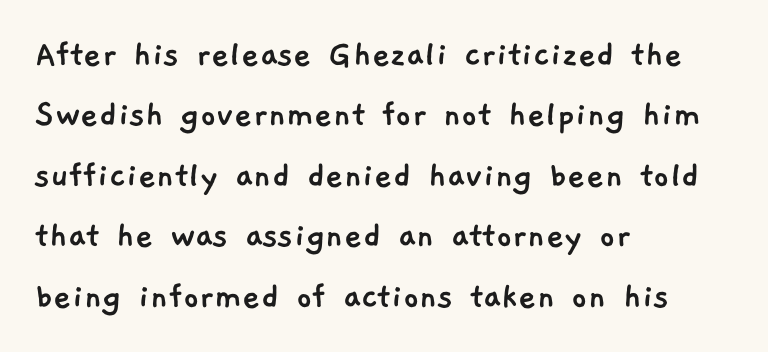
Q: Is the typeface a serif or a sans-serif typeface? A: Sans-serif.
Q: Is the text underlined? A: No.
Q: How is the paragraph aligned? A: Left-aligned.
Q: Is the spacing between letters normal or unusually wide? A: Normal.
Q: Is the spacing between lines tight, normal or loose? A: Normal.
Q: Width (condensed, normal, or wide)? A: Normal.
Q: Stroke contrast? A: Low.
Q: x-height? A: Medium.
Q: Monospaced? A: No.
